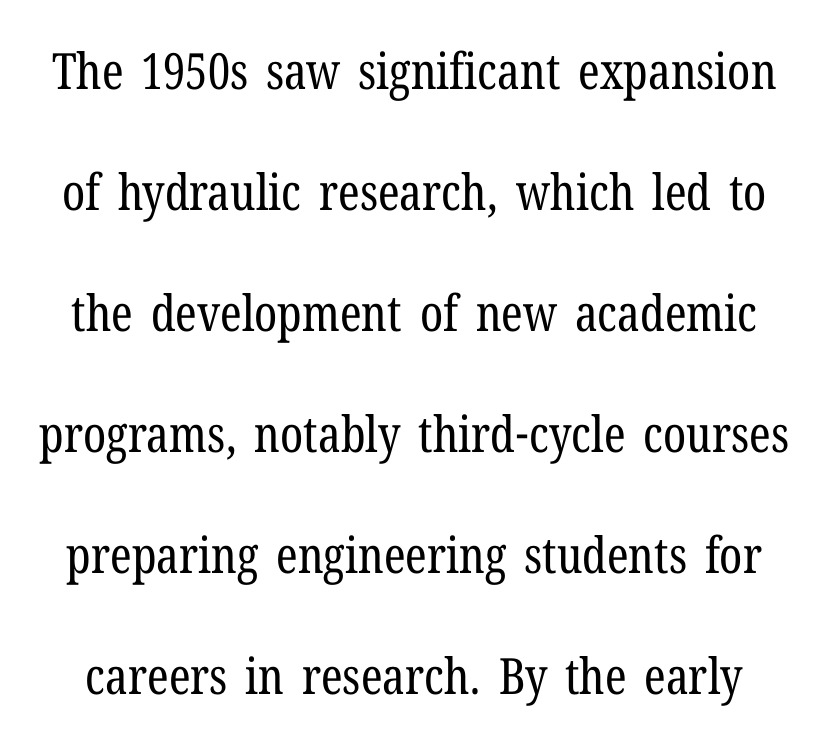
Q: Is the text bold? A: No.
Q: Is the text italic (slanted)? A: No, it is upright.
Q: Is the typeface a serif or a sans-serif typeface? A: Serif.
Q: Is the text underlined? A: No.
Q: Is the spacing between letters normal or unusually wide? A: Normal.
Q: Is the spacing between lines tight, normal or loose? A: Loose.
Q: Width (condensed, normal, or wide)? A: Condensed.
Q: Stroke contrast? A: Low.
Q: x-height? A: Medium.
Q: Monospaced? A: No.
